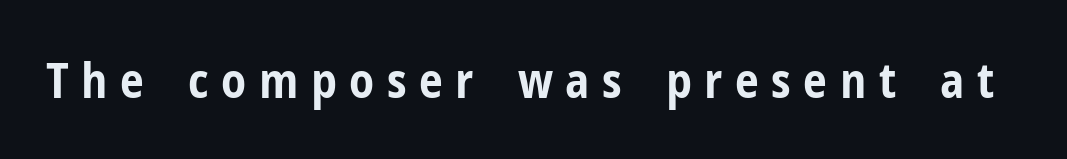
Q: Is the text bold? A: Yes.
Q: Is the text italic (slanted)? A: No, it is upright.
Q: Is the typeface a serif or a sans-serif typeface? A: Sans-serif.
Q: Is the text underlined? A: No.
Q: Is the spacing between letters normal or unusually wide? A: Unusually wide.
Q: Width (condensed, normal, or wide)? A: Condensed.
Q: Stroke contrast? A: Low.
Q: x-height? A: Medium.
Q: Monospaced? A: No.
